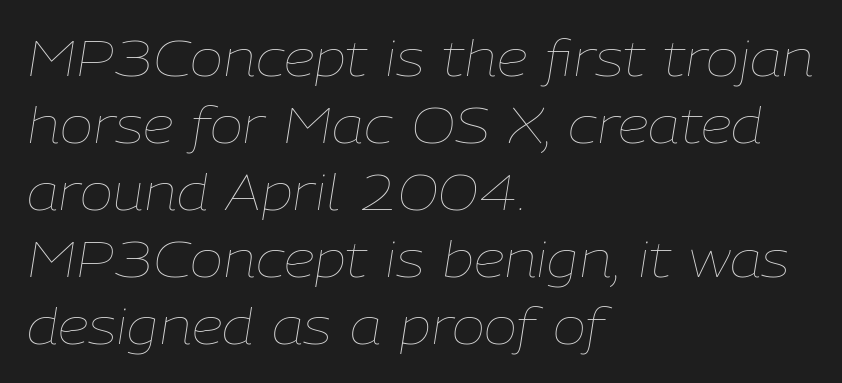
Q: Is the text bold? A: No.
Q: Is the text italic (slanted)? A: Yes, it leans right by about 9 degrees.
Q: Is the text underlined? A: No.
Q: How is the paragraph aligned? A: Left-aligned.
Q: Is the spacing between letters normal or unusually wide? A: Normal.
Q: Is the spacing between lines tight, normal or loose? A: Normal.
Q: Width (condensed, normal, or wide)? A: Normal.
Q: Stroke contrast? A: Low.
Q: x-height? A: Medium.
Q: Monospaced? A: No.
